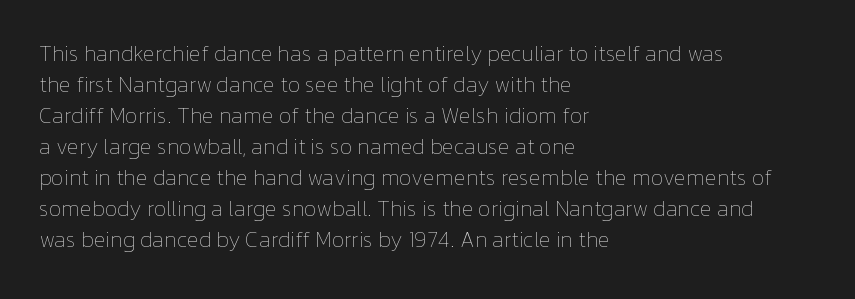
The image shows 22 px text type, upright; set left-aligned, normal line spacing (1.41x), normal letter spacing, not underlined.
